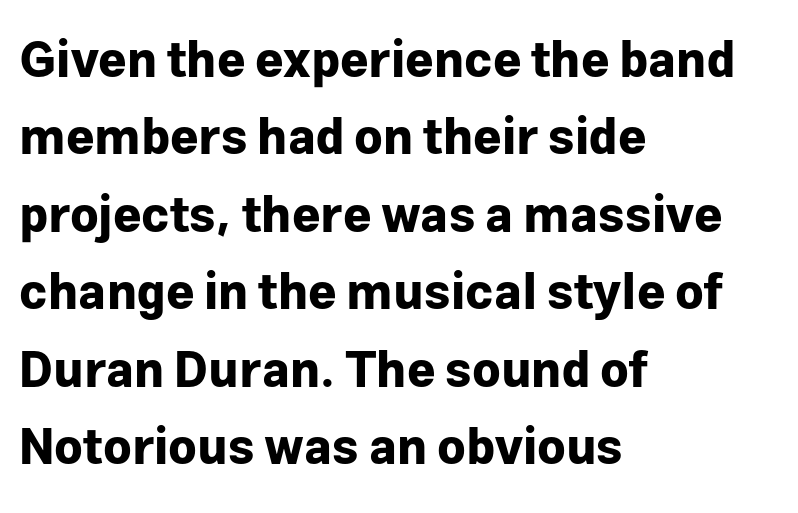
Teacher's note: observe the even left margin — that is flush-left alignment. Here the glyphs are tracked normally, forming tight word shapes. Tall strokes in this sample are plumb rather than angled. On the weight axis this lands at bold, roughly 700. Classification — sans serif. Beneath every word, the page is bare.
